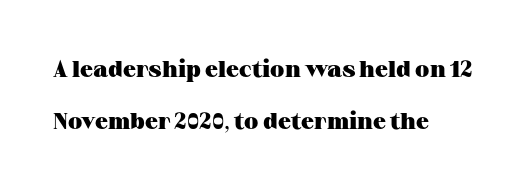
Q: Is the text bold? A: Yes.
Q: Is the text italic (slanted)? A: No, it is upright.
Q: Is the text underlined? A: No.
Q: How is the paragraph aligned? A: Left-aligned.
Q: Is the spacing between letters normal or unusually wide? A: Normal.
Q: Is the spacing between lines tight, normal or loose? A: Loose.
